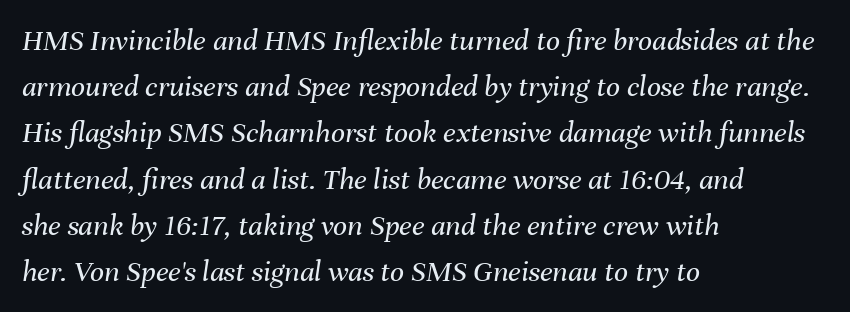
Q: Is the text bold? A: No.
Q: Is the text italic (slanted)? A: Yes, it leans right by about 8 degrees.
Q: Is the text underlined? A: No.
Q: How is the paragraph aligned? A: Left-aligned.
Q: Is the spacing between letters normal or unusually wide? A: Normal.
Q: Is the spacing between lines tight, normal or loose? A: Normal.
Q: Width (condensed, normal, or wide)? A: Normal.
Q: Stroke contrast? A: Medium.
Q: x-height? A: Medium.
Q: Monospaced? A: No.
